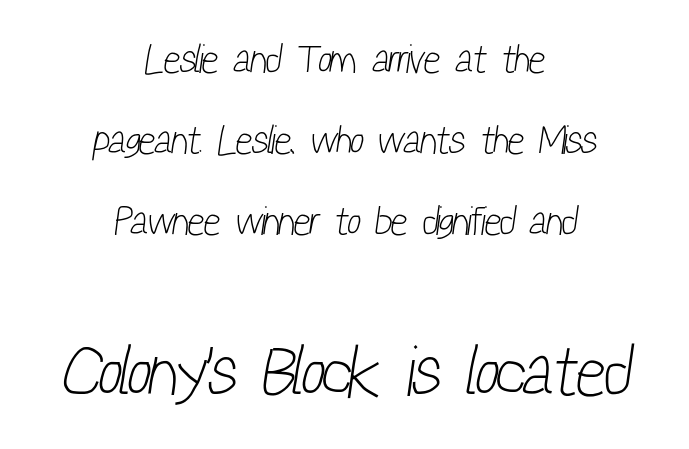
Q: Is the text bold? A: No.
Q: Is the typeface a serif or a sans-serif typeface? A: Sans-serif.
Q: Is the text underlined? A: No.
Q: How is the paragraph aligned? A: Centered.
Q: Is the spacing between letters normal or unusually wide? A: Normal.
Q: Is the spacing between lines tight, normal or loose? A: Loose.
Q: Which block of text is set in a larger size, the first (top) or the second (bottom)? A: The second (bottom) one.
Q: Width (condensed, normal, or wide)? A: Condensed.
Q: Stroke contrast? A: Low.
Q: x-height? A: Medium.
Q: Monospaced? A: No.
